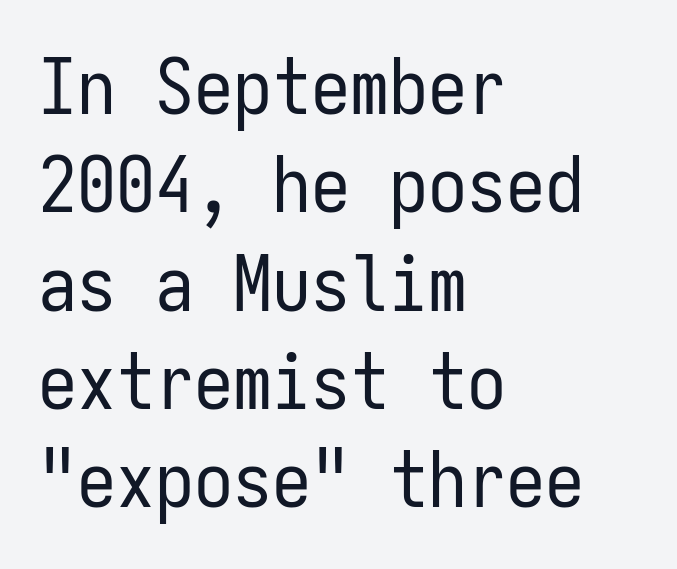
{"serif": "no", "italic": "no", "bold": "no", "weight": "regular", "width": "condensed", "stroke_contrast": "low", "x_height": "medium", "monospaced": "yes", "underline": "no", "align": "left", "line_spacing": "normal", "line_spacing_ratio": 1.26, "letter_spacing": "normal", "letter_spacing_em": 0.0, "glyph_px": 78}
